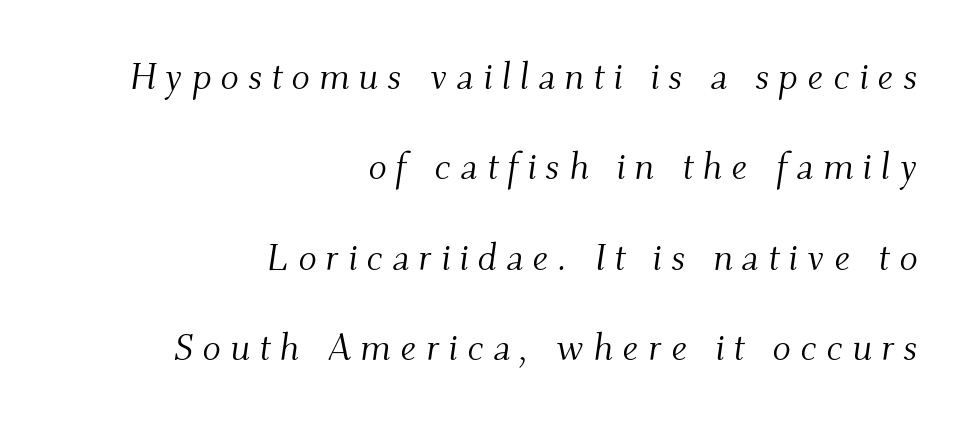
Clear beneath every line of the passage. A typesetter would mark this as italic. Vertical spacing — loose. Is the block centered? No — it sits flush against the right margin.
